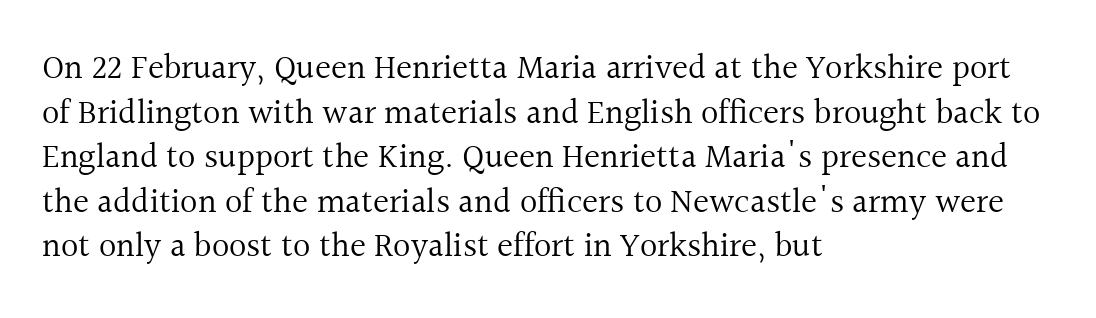
Reading down the block, your eye returns to a fixed left position each line. Counters stay open thanks to moderate or lighter strokes. You can tell it's not italic because the verticals are truly vertical. Vertically, the passage feels balanced, rows spaced as you'd expect. Varying glyph widths throughout — classic text-font behaviour. Old-style or modern, the face here clearly has serifs.
